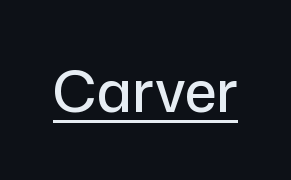
The image shows 57 px sans-serif type, upright; set normal letter spacing, underlined; low stroke contrast and a medium x-height.
